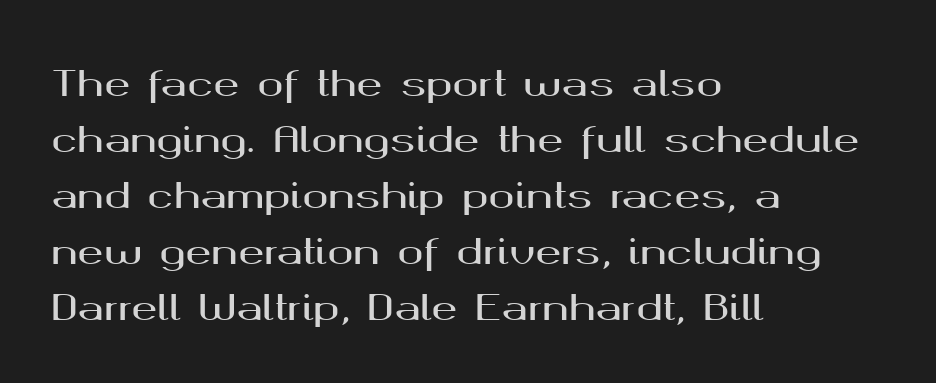
Q: Is the text italic (slanted)? A: No, it is upright.
Q: Is the typeface a serif or a sans-serif typeface? A: Sans-serif.
Q: Is the text underlined? A: No.
Q: How is the paragraph aligned? A: Left-aligned.
Q: Is the spacing between letters normal or unusually wide? A: Normal.
Q: Is the spacing between lines tight, normal or loose? A: Normal.
Q: Width (condensed, normal, or wide)? A: Wide.
Q: Stroke contrast? A: Medium.
Q: x-height? A: Medium.
Q: Monospaced? A: No.
